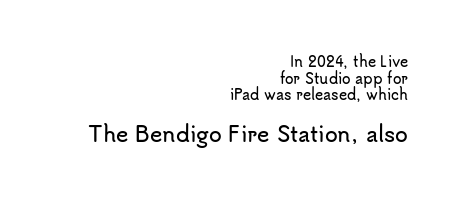
Q: Is the text italic (slanted)? A: No, it is upright.
Q: Is the text underlined? A: No.
Q: How is the paragraph aligned? A: Right-aligned.
Q: Is the spacing between letters normal or unusually wide? A: Normal.
Q: Which block of text is set in a larger size, the first (top) or the second (bottom)? A: The second (bottom) one.
